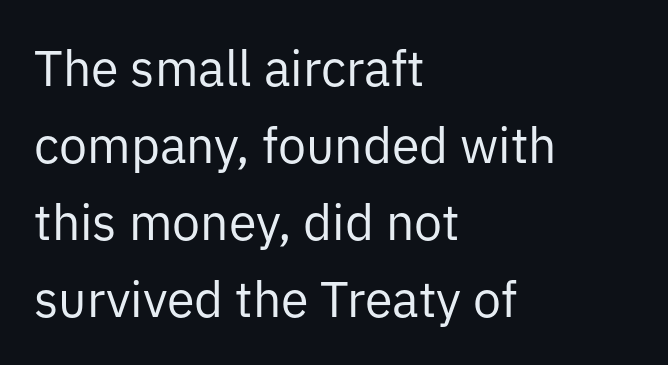
The image shows 50 px regular-weight sans-serif type, upright; set left-aligned, normal line spacing (1.54x), normal letter spacing, not underlined; low stroke contrast and a medium x-height.
